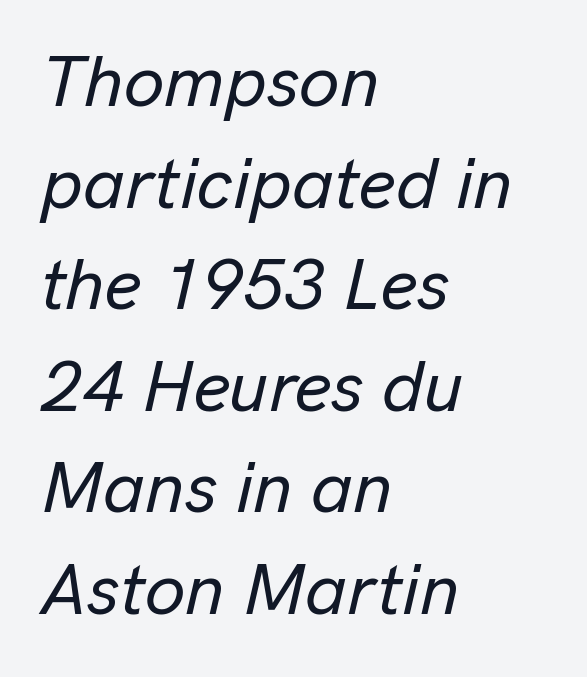
Q: Is the text italic (slanted)? A: Yes, it leans right by about 13 degrees.
Q: Is the text underlined? A: No.
Q: How is the paragraph aligned? A: Left-aligned.
Q: Is the spacing between letters normal or unusually wide? A: Normal.
Q: Is the spacing between lines tight, normal or loose? A: Normal.
Q: Width (condensed, normal, or wide)? A: Normal.
Q: Stroke contrast? A: Low.
Q: x-height? A: Medium.
Q: Monospaced? A: No.
